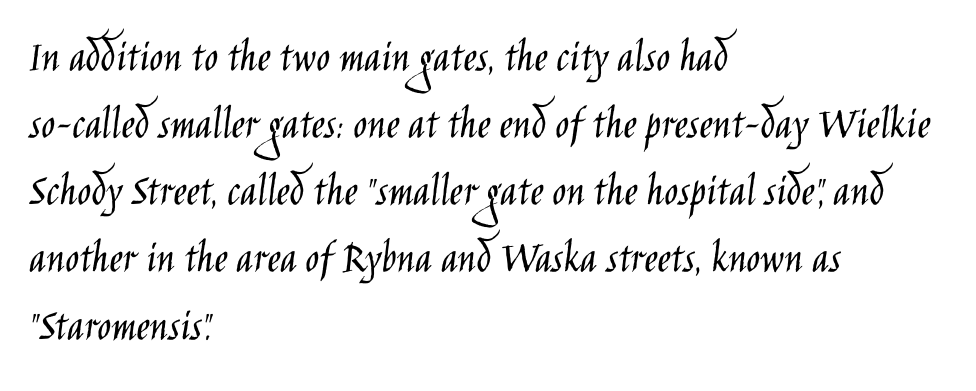
The space directly below the letters is spotless. Between one letter and the next there's only the usual sliver of space. If you drew a ruler down the left edge, every line would touch it. The typeface has the unassuming heft of standard copy or less. The characters display no serif detailing; their extremities are plain.
